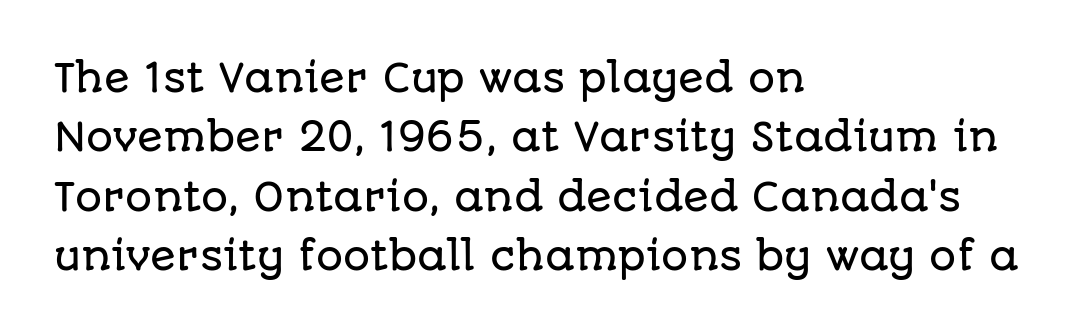
The image shows 38 px sans-serif type, upright; set left-aligned, normal line spacing (1.56x), normal letter spacing, not underlined; low stroke contrast and a large x-height.
